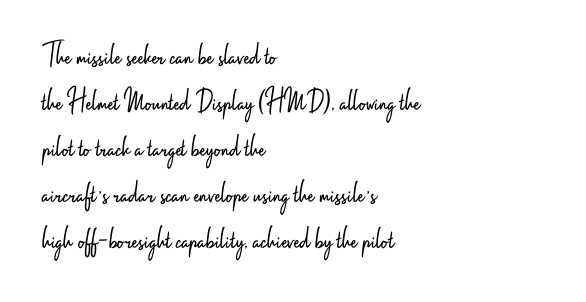
Vertically, the passage feels balanced, rows spaced as you'd expect. These lines stack with their left ends in a neat column. The typesetting does not lean heavy: it is not bold.
